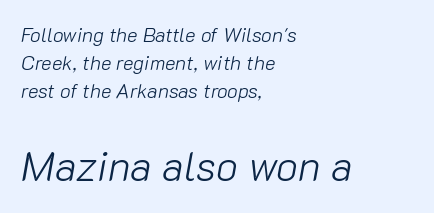
Q: Is the text bold? A: No.
Q: Is the text italic (slanted)? A: Yes, it leans right by about 10 degrees.
Q: Is the text underlined? A: No.
Q: How is the paragraph aligned? A: Left-aligned.
Q: Is the spacing between letters normal or unusually wide? A: Normal.
Q: Is the spacing between lines tight, normal or loose? A: Normal.
Q: Which block of text is set in a larger size, the first (top) or the second (bottom)? A: The second (bottom) one.
Q: Width (condensed, normal, or wide)? A: Normal.
Q: Stroke contrast? A: Low.
Q: x-height? A: Medium.
Q: Monospaced? A: No.
